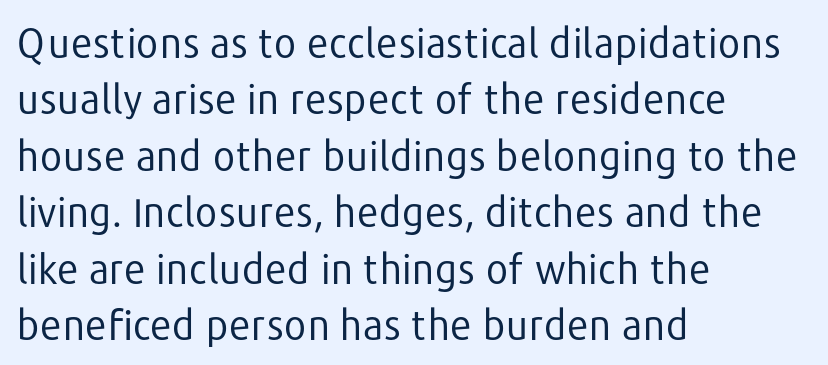
The typesetter chose a ragged-right arrangement here. Does the lettering tilt? It doesn't — this is upright. Glyph-to-glyph distance matches everyday printed text. No letter is thick-stroked: the sample isn't bold. The lines sit at an ordinary, default distance from one another.
